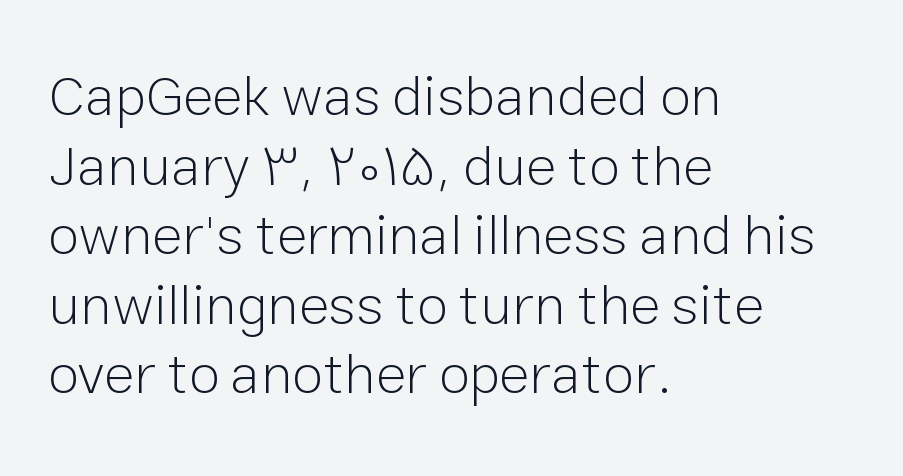
The image shows 57 px light sans-serif type, upright; set left-aligned, line spacing 1.22x, normal letter spacing, not underlined; low stroke contrast and a medium x-height.
